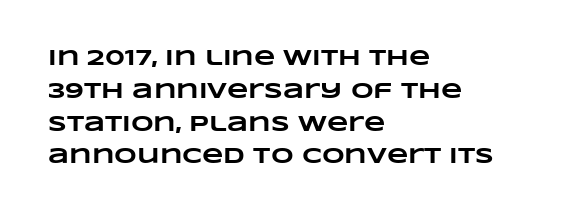
{"bold": "yes", "underline": "no", "align": "left", "line_spacing": "normal", "line_spacing_ratio": 1.49, "letter_spacing": "normal", "letter_spacing_em": 0.0, "glyph_px": 22}
